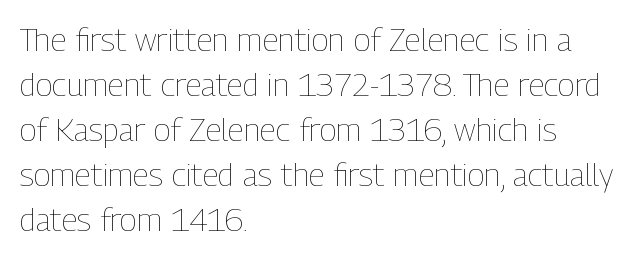
{"italic": "no", "bold": "no", "weight": "thin", "width": "condensed", "stroke_contrast": "low", "x_height": "medium", "monospaced": "no", "underline": "no", "align": "left", "line_spacing": "normal", "line_spacing_ratio": 1.41, "letter_spacing": "normal", "letter_spacing_em": 0.0, "glyph_px": 32}
